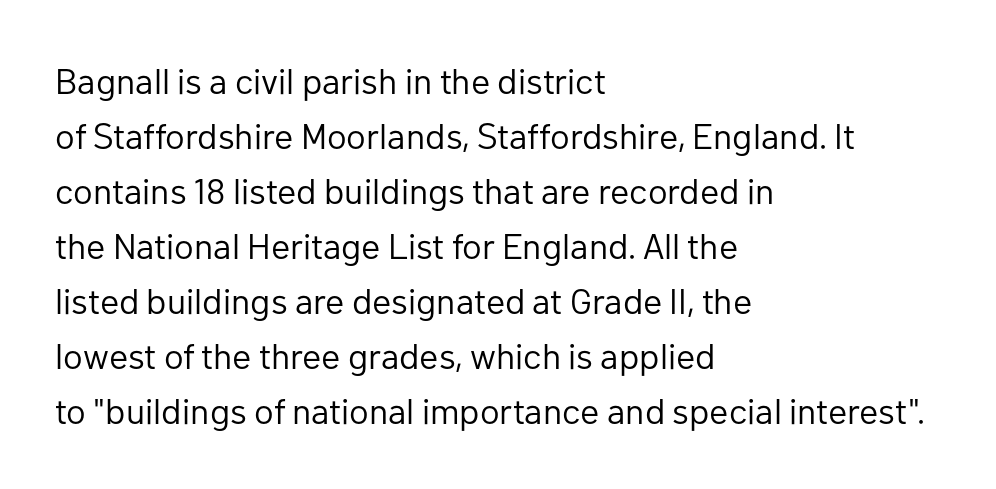
{"serif": "no", "italic": "no", "bold": "no", "weight": "regular", "width": "normal", "stroke_contrast": "low", "x_height": "medium", "monospaced": "no", "underline": "no", "align": "left", "line_spacing": "normal", "line_spacing_ratio": 1.53, "letter_spacing": "normal", "letter_spacing_em": 0.0, "glyph_px": 36}
